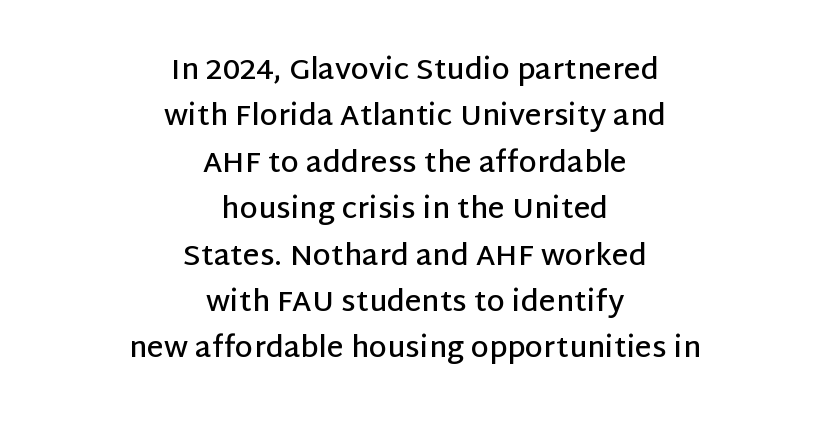
Q: Is the text bold? A: Semi-bold.
Q: Is the text italic (slanted)? A: No, it is upright.
Q: Is the typeface a serif or a sans-serif typeface? A: Sans-serif.
Q: Is the text underlined? A: No.
Q: How is the paragraph aligned? A: Centered.
Q: Is the spacing between letters normal or unusually wide? A: Normal.
Q: Is the spacing between lines tight, normal or loose? A: Normal.
Q: Width (condensed, normal, or wide)? A: Normal.
Q: Stroke contrast? A: Low.
Q: x-height? A: Large.
Q: Monospaced? A: No.
